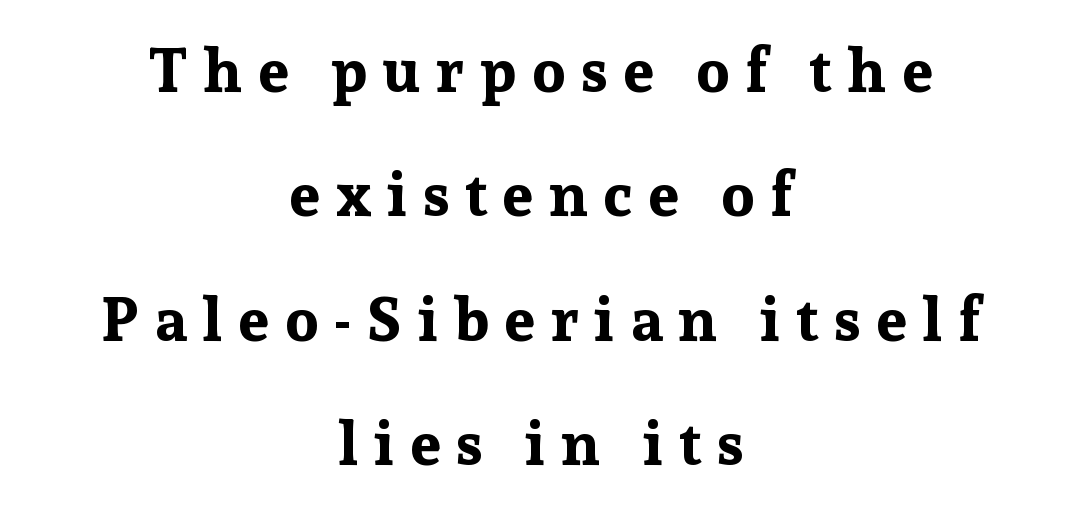
The image shows 61 px bold serif type, upright; set centered, loose line spacing (2.04x), unusually wide letter spacing (+0.26 em), not underlined; low stroke contrast and a medium x-height.
